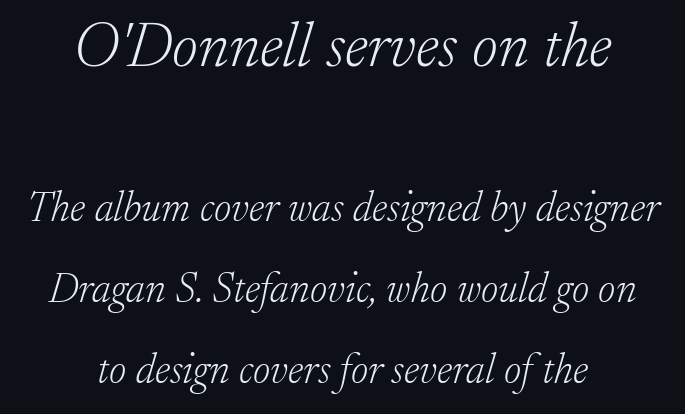
{"serif": "yes", "italic": "yes", "lean": "right", "slant_degrees": 17, "bold": "no", "weight": "light", "width": "normal", "stroke_contrast": "low", "x_height": "small", "monospaced": "no", "underline": "no", "align": "center", "line_spacing": "loose", "line_spacing_ratio": 1.92, "letter_spacing": "normal", "letter_spacing_em": 0.0, "larger_block": "first", "size_ratio": 1.5, "glyph_px": 63}
